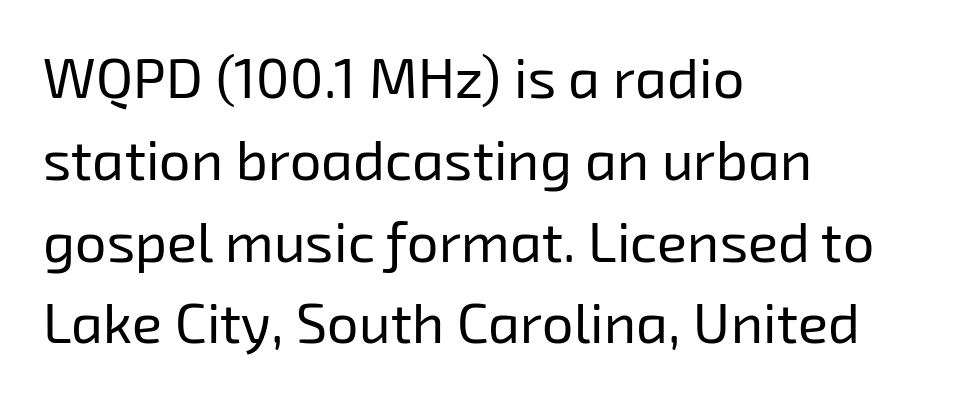
Q: Is the text bold? A: No.
Q: Is the typeface a serif or a sans-serif typeface? A: Sans-serif.
Q: Is the text underlined? A: No.
Q: How is the paragraph aligned? A: Left-aligned.
Q: Is the spacing between letters normal or unusually wide? A: Normal.
Q: Is the spacing between lines tight, normal or loose? A: Normal.
Q: Width (condensed, normal, or wide)? A: Normal.
Q: Stroke contrast? A: Low.
Q: x-height? A: Medium.
Q: Monospaced? A: No.
